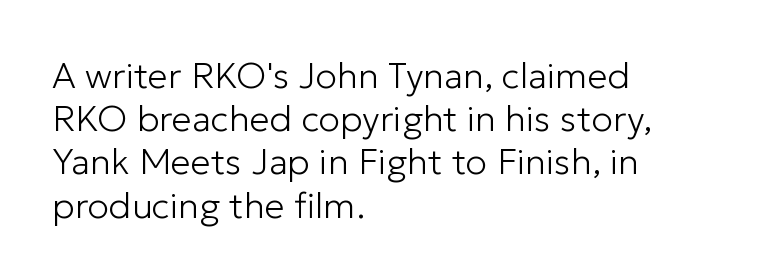
The image shows 36 px light sans-serif type, upright; set left-aligned, line spacing 1.2x, normal letter spacing, not underlined; low stroke contrast and a medium x-height.
